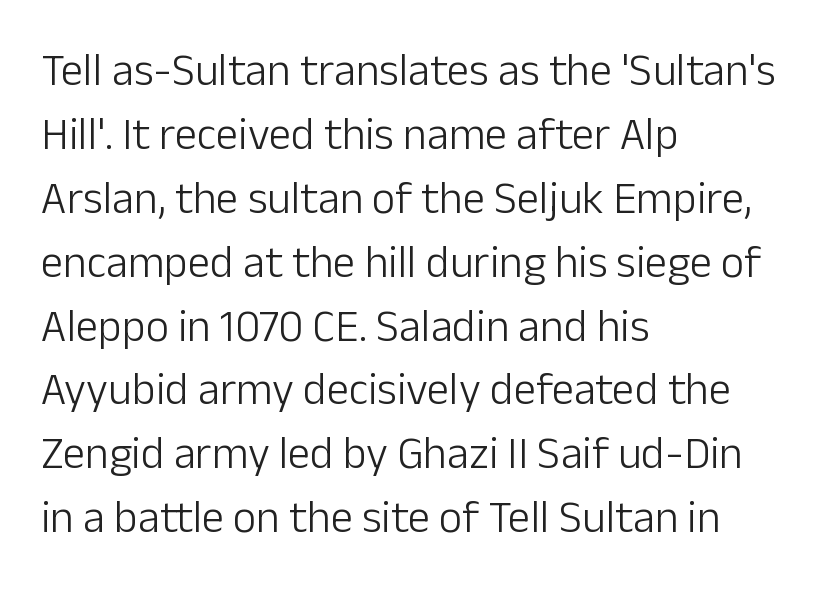
Nope, not italic — everything's standing straight. The designer left line spacing at the default. Glance below the letters and you will spot only blank space. Does extra space separate the letters? No, they use regular spacing.
